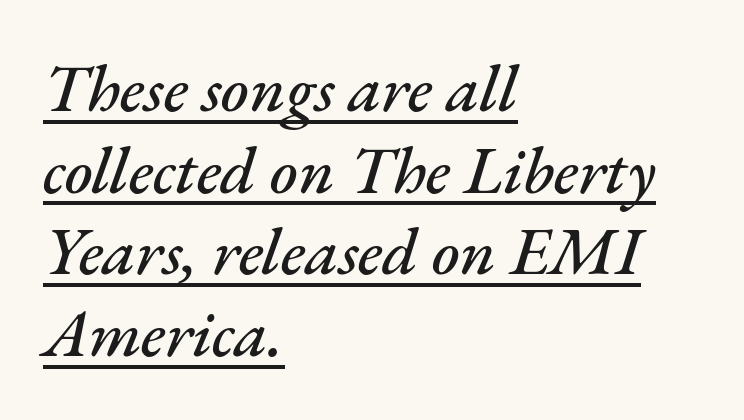
Q: Is the text italic (slanted)? A: Yes, it leans right by about 17 degrees.
Q: Is the text underlined? A: Yes.
Q: How is the paragraph aligned? A: Left-aligned.
Q: Is the spacing between letters normal or unusually wide? A: Normal.
Q: Width (condensed, normal, or wide)? A: Normal.
Q: Stroke contrast? A: Medium.
Q: x-height? A: Small.
Q: Monospaced? A: No.
